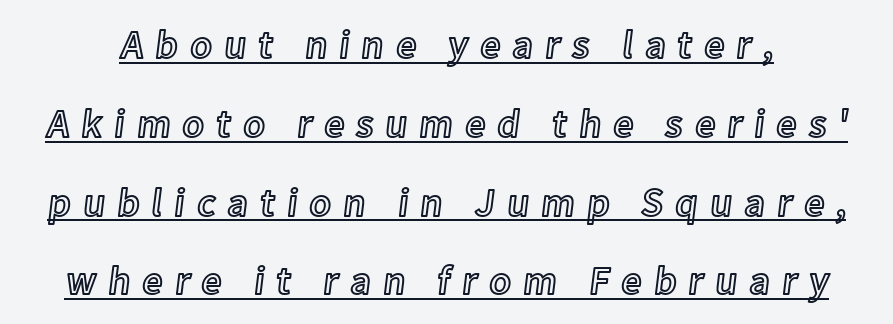
Spacing verdict: proportional, widths tailored to each character. Does the leading feel generous? Absolutely, it's lavish. Every word sits above its own underline. Look at the tracking — it's clearly loosened, letters drifting apart.
